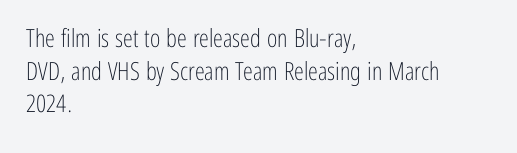
{"italic": "no", "bold": "no", "underline": "no", "align": "left", "line_spacing": "normal", "line_spacing_ratio": 1.31, "letter_spacing": "normal", "letter_spacing_em": 0.0, "glyph_px": 25}
